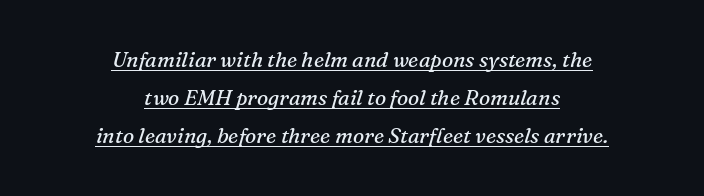
The image shows 21 px text type, italic (leaning right); set centered, line spacing 1.82x, normal letter spacing, underlined.
